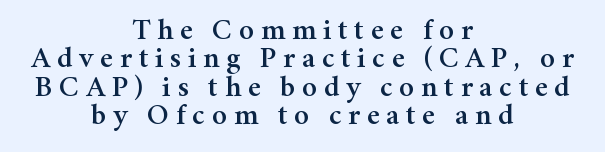
Q: Is the text italic (slanted)? A: No, it is upright.
Q: Is the typeface a serif or a sans-serif typeface? A: Serif.
Q: Is the text underlined? A: No.
Q: How is the paragraph aligned? A: Centered.
Q: Is the spacing between letters normal or unusually wide? A: Unusually wide.
Q: Is the spacing between lines tight, normal or loose? A: Tight.
Q: Width (condensed, normal, or wide)? A: Normal.
Q: Stroke contrast? A: Medium.
Q: x-height? A: Medium.
Q: Monospaced? A: No.
